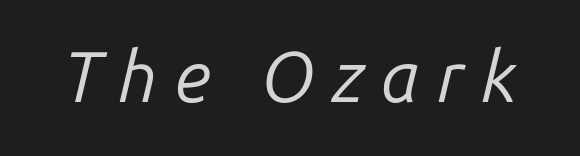
The image shows 71 px regular-weight type, italic (leaning right); set unusually wide letter spacing (+0.24 em), not underlined; low stroke contrast and a medium x-height.
